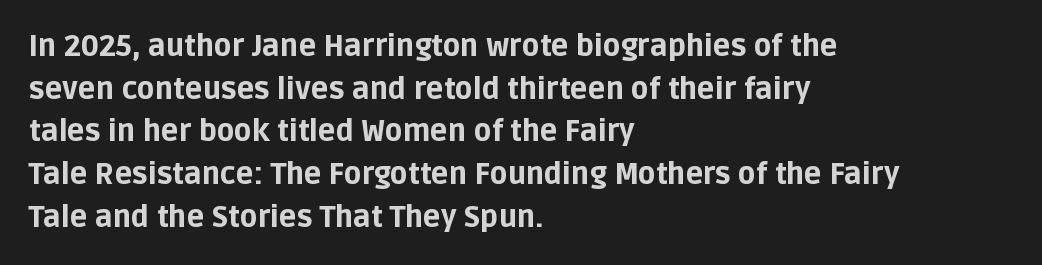
The image shows 29 px bold sans-serif type, upright; set left-aligned, normal line spacing (1.47x), normal letter spacing, not underlined; low stroke contrast and a large x-height.
